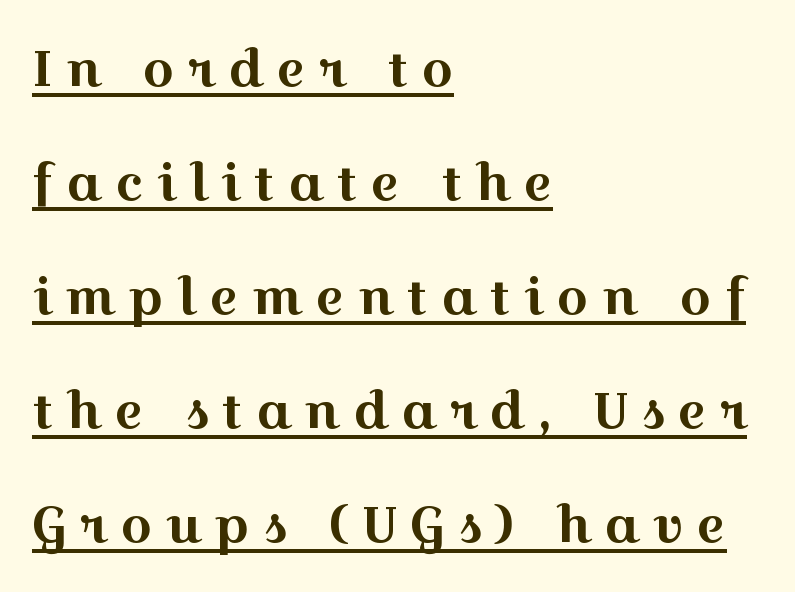
The lines in this sample share a left origin and differ only in where they stop. This sample trades compactness for vertical openness between lines. Rendered with straight, roman letterforms. The passage shown is typed in a proportional face where columns would drift. The passage shown is typeset with a serif family.
